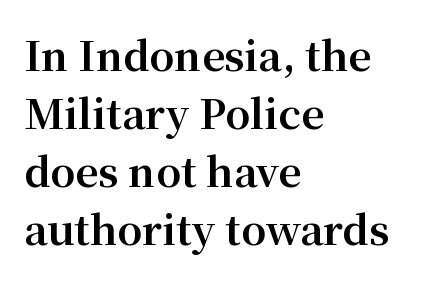
Where is the straight margin? On the left. Strong, thick strokes mark this as bold type. A typesetter would call this zero additional tracking. The strip under each line holds only bare page.
